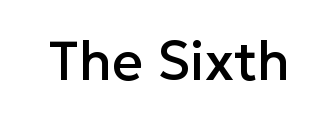
The image shows 54 px sans-serif type, upright; set normal letter spacing, not underlined; low stroke contrast and a medium x-height.
